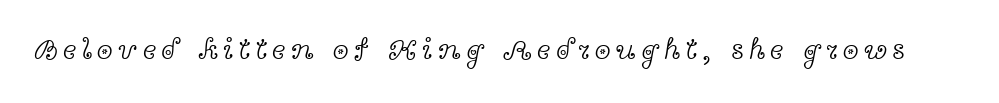
The image shows 29 px light, wide serif type, upright; set not underlined; a medium x-height.
